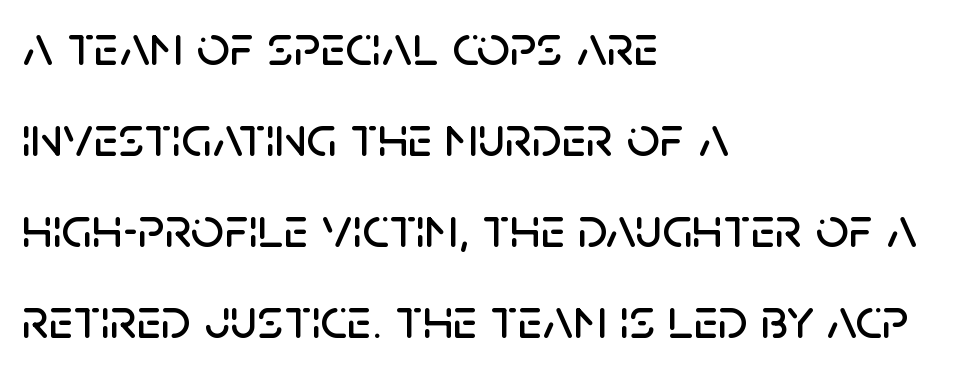
Q: Is the text italic (slanted)? A: No, it is upright.
Q: Is the typeface a serif or a sans-serif typeface? A: Sans-serif.
Q: Is the text underlined? A: No.
Q: How is the paragraph aligned? A: Left-aligned.
Q: Is the spacing between letters normal or unusually wide? A: Normal.
Q: Is the spacing between lines tight, normal or loose? A: Normal.
Q: Width (condensed, normal, or wide)? A: Normal.
Q: Stroke contrast? A: Low.
Q: x-height? A: Large.
Q: Monospaced? A: No.
